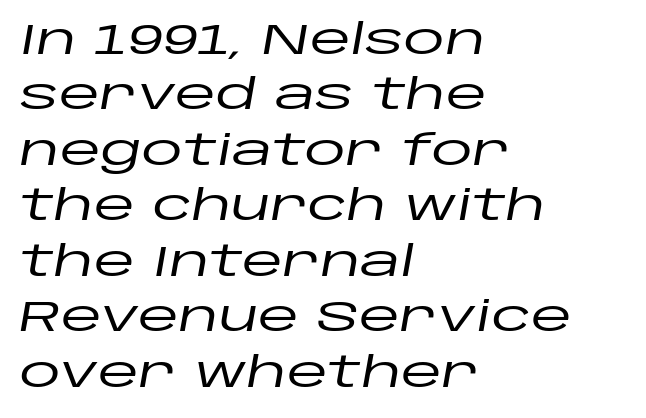
Q: Is the text italic (slanted)? A: Yes, it leans right by about 10 degrees.
Q: Is the text underlined? A: No.
Q: How is the paragraph aligned? A: Left-aligned.
Q: Is the spacing between letters normal or unusually wide? A: Normal.
Q: Is the spacing between lines tight, normal or loose? A: Normal.
Q: Width (condensed, normal, or wide)? A: Wide.
Q: Stroke contrast? A: Low.
Q: x-height? A: Large.
Q: Monospaced? A: No.
